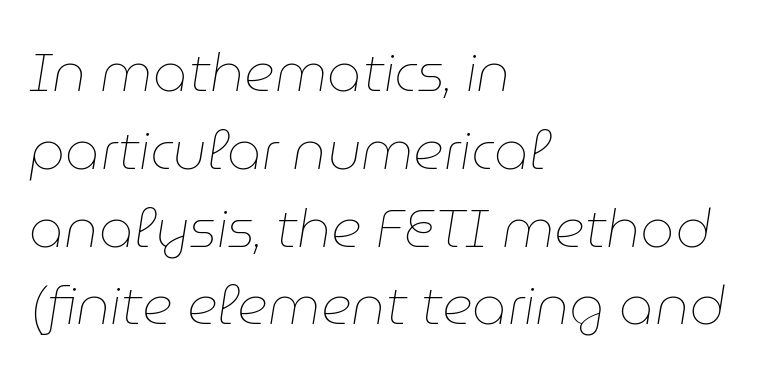
{"italic": "yes", "lean": "right", "slant_degrees": 9, "bold": "no", "weight": "thin", "width": "normal", "stroke_contrast": "low", "x_height": "medium", "monospaced": "no", "underline": "no", "align": "left", "line_spacing": "normal", "line_spacing_ratio": 1.44, "letter_spacing": "normal", "letter_spacing_em": 0.0, "glyph_px": 54}
